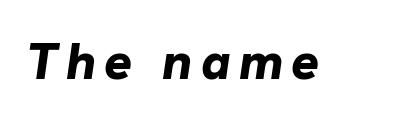
{"italic": "yes", "lean": "right", "slant_degrees": 8, "bold": "yes", "weight": "bold", "width": "normal", "stroke_contrast": "low", "x_height": "medium", "monospaced": "no", "underline": "no", "glyph_px": 52}
